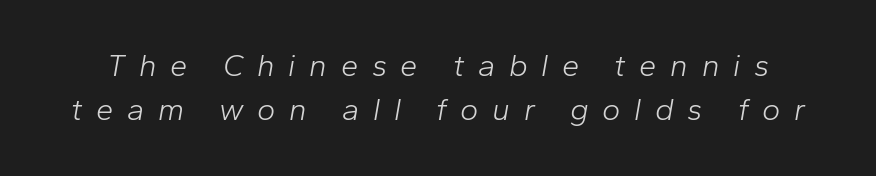
{"italic": "yes", "lean": "right", "slant_degrees": 10, "bold": "no", "weight": "light", "width": "normal", "stroke_contrast": "low", "x_height": "medium", "monospaced": "no", "underline": "no", "line_spacing": "normal", "line_spacing_ratio": 1.42, "letter_spacing": "wide", "letter_spacing_em": 0.44, "glyph_px": 31}
